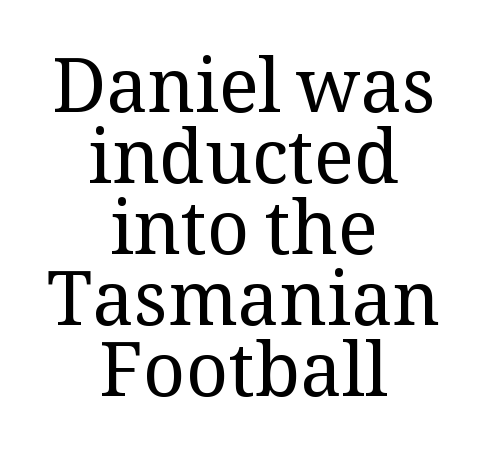
Q: Is the text bold? A: No.
Q: Is the text italic (slanted)? A: No, it is upright.
Q: Is the typeface a serif or a sans-serif typeface? A: Serif.
Q: Is the text underlined? A: No.
Q: How is the paragraph aligned? A: Centered.
Q: Is the spacing between letters normal or unusually wide? A: Normal.
Q: Is the spacing between lines tight, normal or loose? A: Tight.
Q: Width (condensed, normal, or wide)? A: Normal.
Q: Stroke contrast? A: Medium.
Q: x-height? A: Medium.
Q: Monospaced? A: No.
